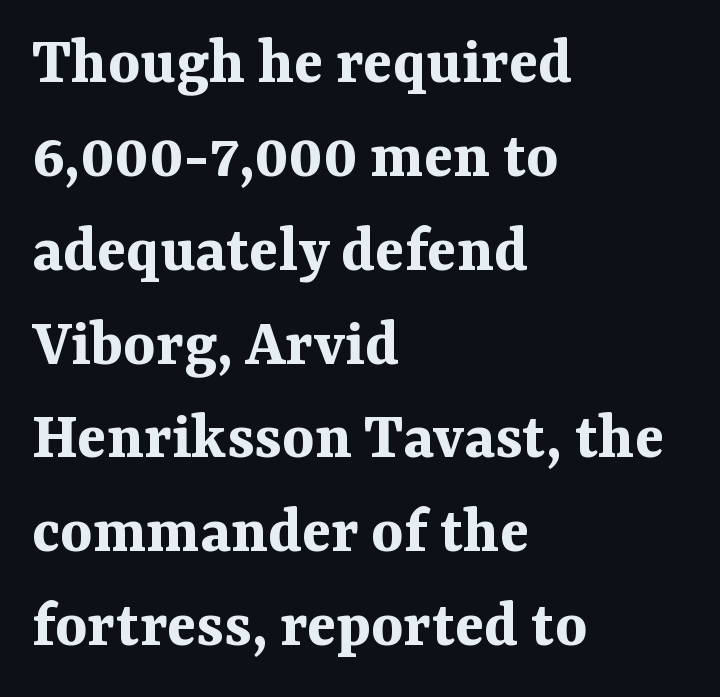
The image shows 68 px bold serif type, upright; set left-aligned, normal line spacing (1.38x), normal letter spacing, not underlined; medium stroke contrast and a medium x-height.
